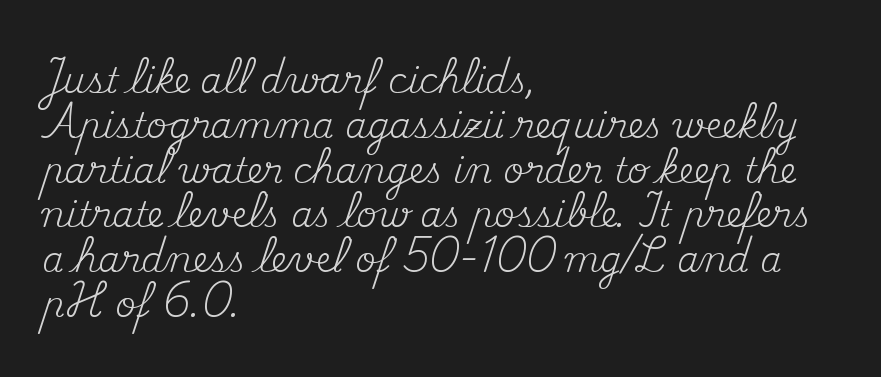
The face used here is proportionally spaced, like ordinary book or web type. The text block is weighted toward the left margin, trailing off unevenly rightward. The strip under each line holds only bare page. Heaviness? Minimal to ordinary, like unemphasized prose. Serifs: yes, visible at the terminals of the letterforms.
